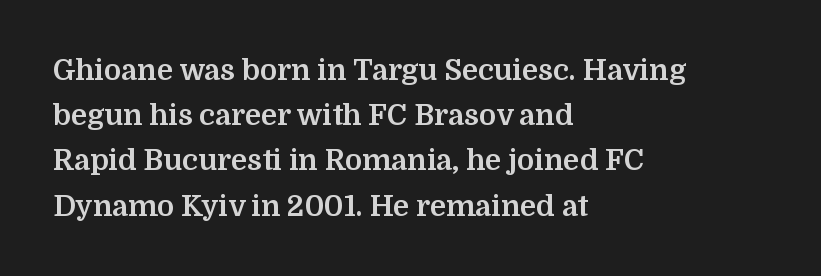
{"serif": "yes", "italic": "no", "bold": "yes", "weight": "bold", "width": "normal", "stroke_contrast": "medium", "x_height": "medium", "monospaced": "no", "underline": "no", "align": "left", "line_spacing": "normal", "line_spacing_ratio": 1.56, "letter_spacing": "normal", "letter_spacing_em": 0.0, "glyph_px": 29}
